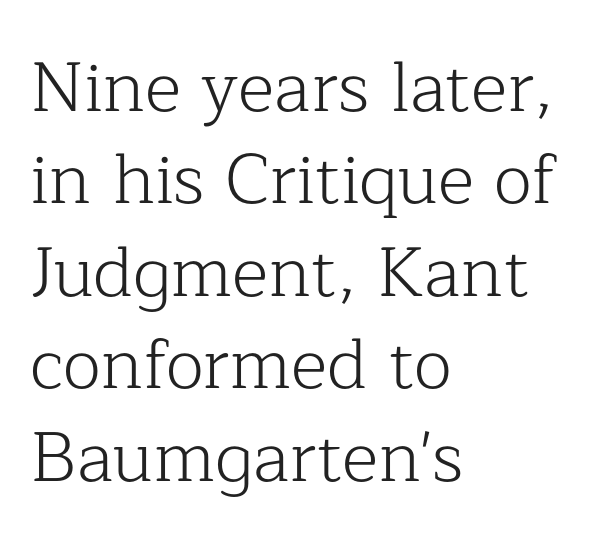
Weight: not bold — regular or lighter. Notice how the stems are strictly vertical — no italics here. The passage shown is not underscored anywhere. Note the varied advance widths — an 'i' is clearly narrower than an 'm'. The line-height multiplier appears to be the usual default.
